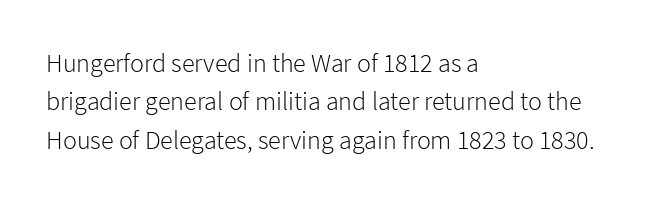
Leftover space on each line is placed entirely after the last word. The font sits on the lighter half of the weight spectrum, regular included. Here the glyphs are tracked normally, forming tight word shapes. Evenly set lines give the paragraph a standard silhouette. The area under the type is left untouched. The letters stand upright; this is a roman face.
